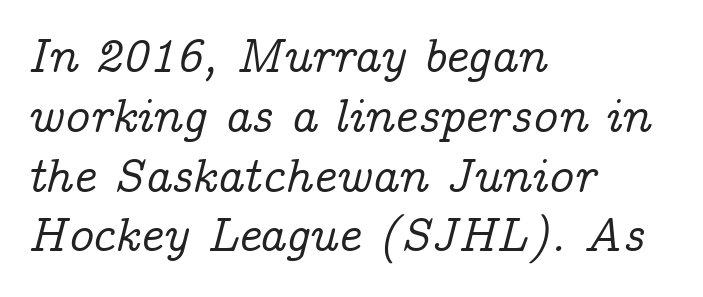
{"serif": "yes", "italic": "yes", "lean": "right", "slant_degrees": 14, "width": "normal", "stroke_contrast": "low", "x_height": "medium", "monospaced": "no", "underline": "no", "align": "left", "line_spacing_ratio": 1.22, "letter_spacing": "normal", "letter_spacing_em": 0.0, "glyph_px": 49}
